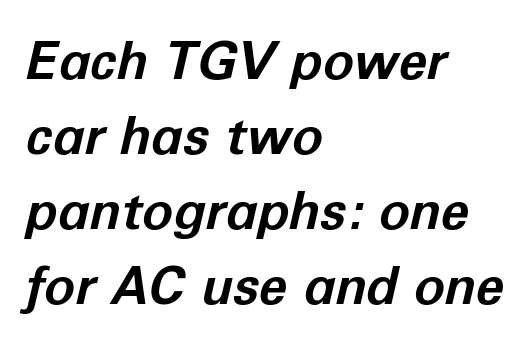
In terms of weight, the rendering is a true, heavy bold. Only glyphs here, with clear space below each row. The rendering uses natural spacing where letterforms have individual widths. Line beginnings align vertically; line endings do not.
